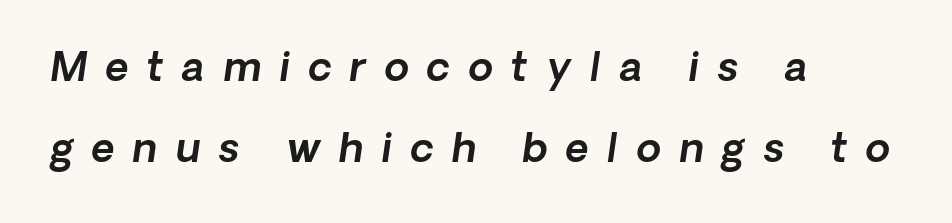
The image shows 40 px sans-serif type; set left-aligned, loose line spacing (2.02x), unusually wide letter spacing (+0.46 em), not underlined; a medium x-height.
